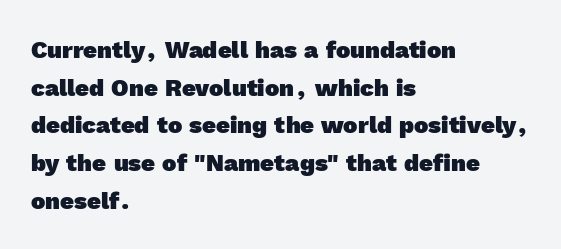
{"bold": "yes", "underline": "no", "align": "left", "line_spacing": "normal", "line_spacing_ratio": 1.57, "letter_spacing": "normal", "letter_spacing_em": 0.0, "glyph_px": 24}
